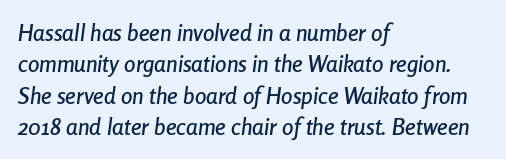
Evenly set lines give the paragraph a standard silhouette. Layout note: lines flush left. Caption: standard tracking, unaltered. Style check: oblique. Underline: absent.
